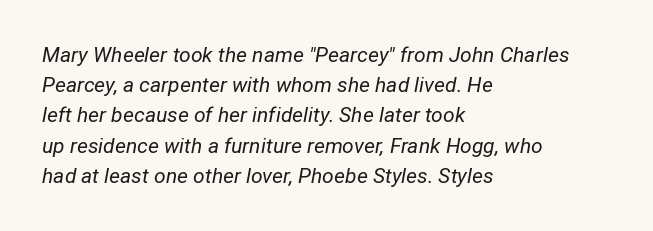
The image shows 21 px text type, italic (leaning right); set left-aligned, normal line spacing (1.44x), normal letter spacing, not underlined.
